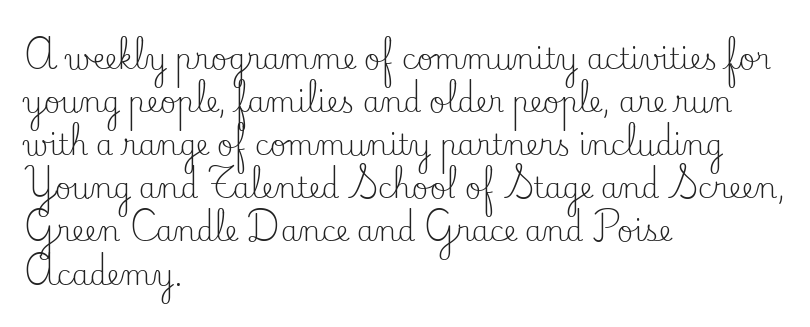
The image shows 28 px regular-weight type, upright; set left-aligned, normal line spacing (1.54x), normal letter spacing, not underlined; low stroke contrast and a small x-height.
